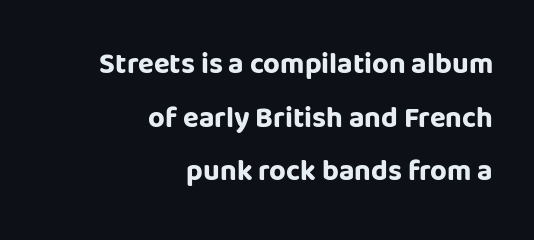
Q: Is the text bold? A: Yes.
Q: Is the text italic (slanted)? A: No, it is upright.
Q: Is the typeface a serif or a sans-serif typeface? A: Sans-serif.
Q: Is the text underlined? A: No.
Q: How is the paragraph aligned? A: Right-aligned.
Q: Is the spacing between letters normal or unusually wide? A: Normal.
Q: Width (condensed, normal, or wide)? A: Normal.
Q: Stroke contrast? A: Low.
Q: x-height? A: Large.
Q: Monospaced? A: No.
